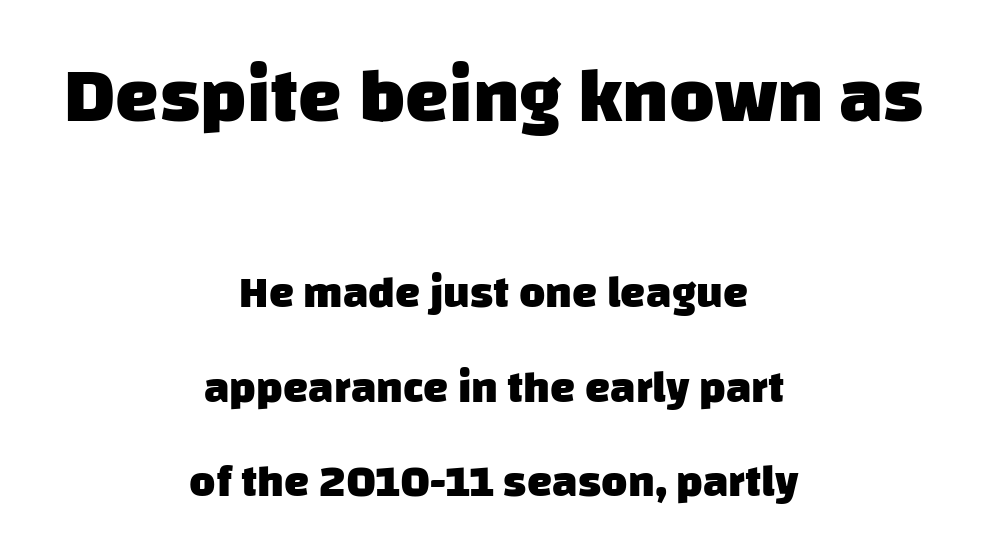
The face used here has the dense, thick strokes of a bold. Typeset on center — no edge is straight. The zone under the glyphs is completely vacant. Proportional: the letters do not fall into vertical columns. Are there feet on the stems? There aren't — it's a sans. The rendering keeps characters at their native spacing.
